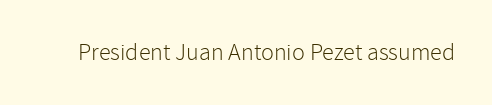
Q: Is the text bold? A: No.
Q: Is the text italic (slanted)? A: No, it is upright.
Q: Is the text underlined? A: No.
Q: Is the spacing between letters normal or unusually wide? A: Normal.
